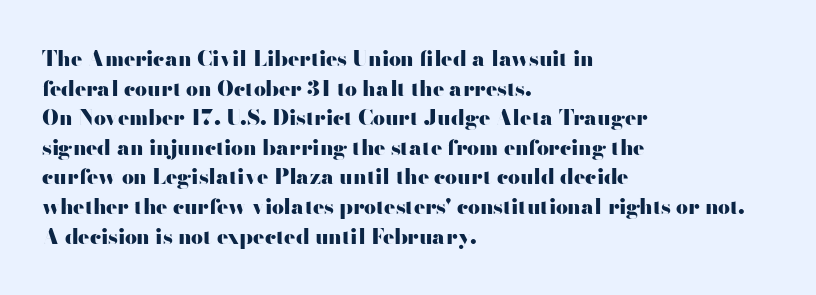
The image shows 21 px bold type, upright; set left-aligned, normal line spacing (1.41x), normal letter spacing, not underlined.
